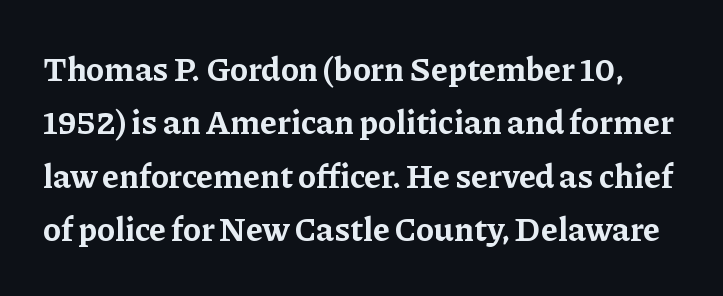
{"serif": "yes", "italic": "no", "bold": "yes", "weight": "bold", "width": "normal", "stroke_contrast": "low", "x_height": "medium", "monospaced": "no", "underline": "no", "line_spacing": "normal", "line_spacing_ratio": 1.57, "letter_spacing": "normal", "letter_spacing_em": 0.0, "glyph_px": 34}
